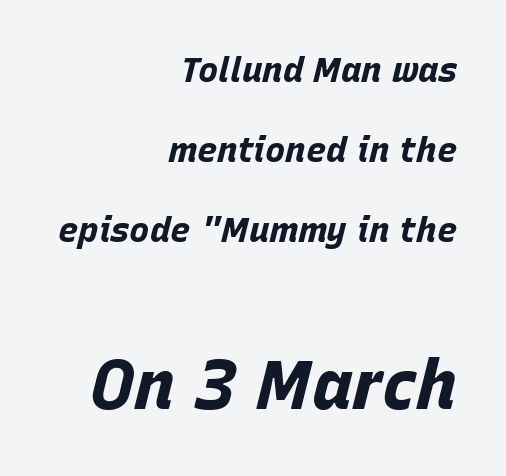
Q: Is the text bold? A: Yes.
Q: Is the text italic (slanted)? A: Yes, it leans right by about 15 degrees.
Q: Is the text underlined? A: No.
Q: How is the paragraph aligned? A: Right-aligned.
Q: Is the spacing between letters normal or unusually wide? A: Normal.
Q: Is the spacing between lines tight, normal or loose? A: Loose.
Q: Which block of text is set in a larger size, the first (top) or the second (bottom)? A: The second (bottom) one.
Q: Width (condensed, normal, or wide)? A: Normal.
Q: Stroke contrast? A: Low.
Q: x-height? A: Large.
Q: Monospaced? A: No.
